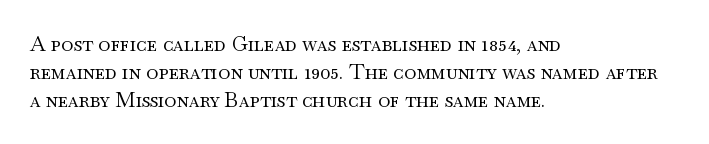
The image shows 21 px text type, upright; set left-aligned, normal line spacing (1.33x), normal letter spacing, not underlined.
